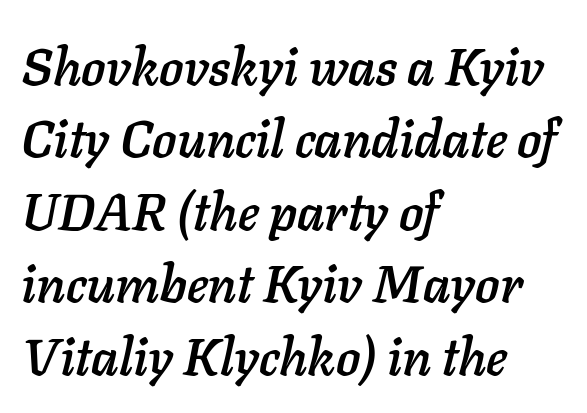
These lines are rendered in a variable-pitch font. The rows are spaced the way most documents space them. The whole block is typeset with a tilt. A typesetter would call this zero additional tracking. The lines are quadded left.
